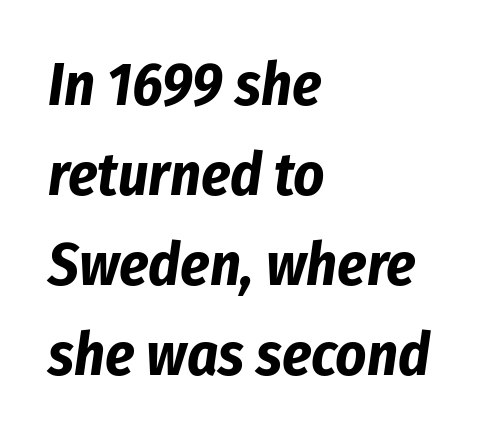
The image shows 60 px bold, condensed type, italic (leaning right); set left-aligned, normal line spacing (1.5x), normal letter spacing, not underlined; low stroke contrast and a medium x-height.
